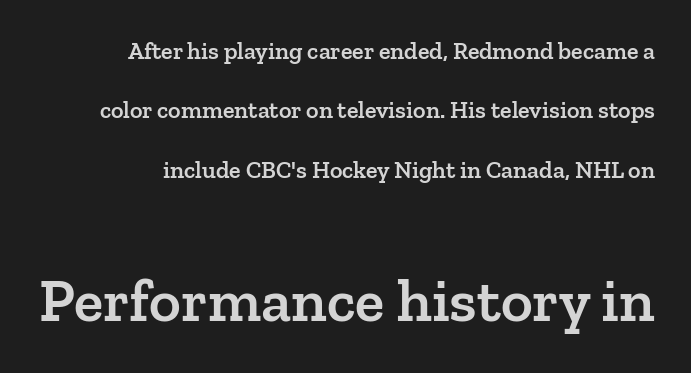
Observe the ordinary spacing: letters are neighbours, not strangers. Ordinary non-slanted type is in use. In this sample the second text group is rendered at the bigger scale. Examine the stroke ends and you'll spot serifs. A typesetter would call this proportional, since set widths differ per character. Compared with typical paragraphs, the rows here are farther apart.
